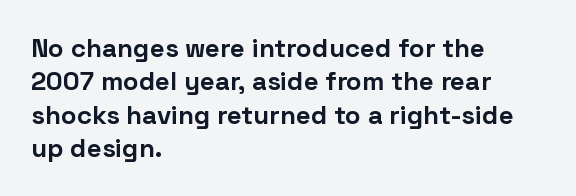
The image shows 26 px bold type, upright; set left-aligned, normal line spacing (1.28x), normal letter spacing, not underlined.
